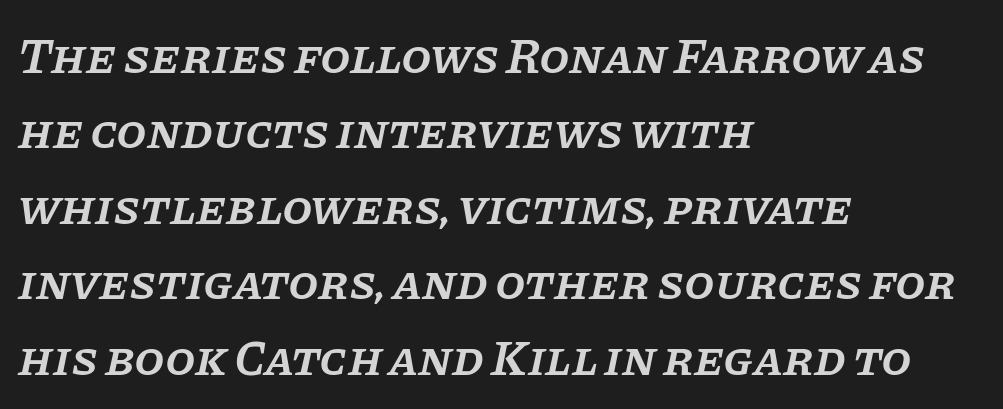
The image shows 49 px semibold serif type, italic (leaning right); set left-aligned, normal line spacing (1.54x), normal letter spacing, not underlined; low stroke contrast and a large x-height.
